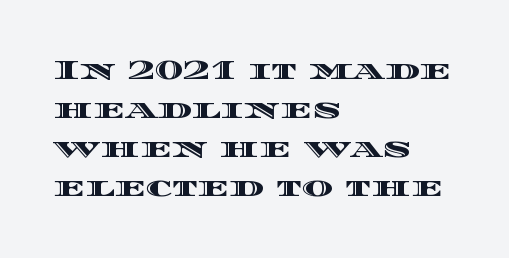
Q: Is the text italic (slanted)? A: No, it is upright.
Q: Is the text underlined? A: No.
Q: How is the paragraph aligned? A: Left-aligned.
Q: Is the spacing between letters normal or unusually wide? A: Normal.
Q: Is the spacing between lines tight, normal or loose? A: Normal.
